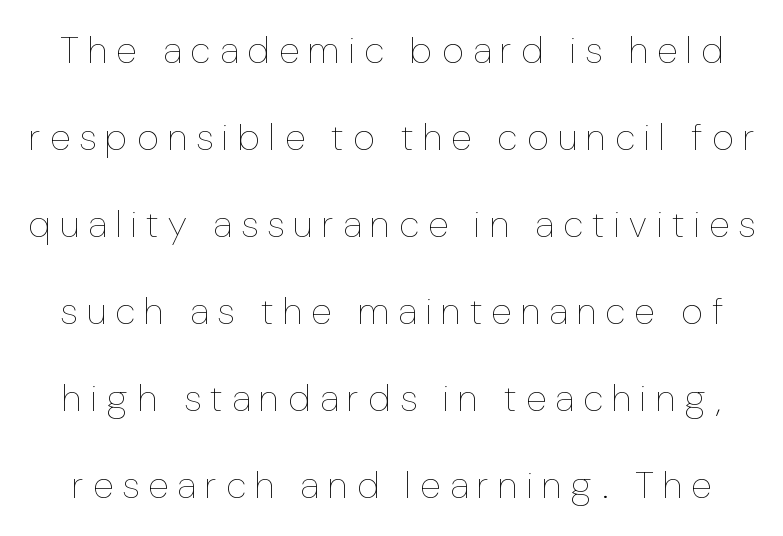
{"italic": "no", "bold": "no", "weight": "thin", "width": "condensed", "stroke_contrast": "low", "x_height": "medium", "monospaced": "no", "underline": "no", "line_spacing": "loose", "line_spacing_ratio": 2.29, "letter_spacing": "wide", "letter_spacing_em": 0.25, "glyph_px": 38}
